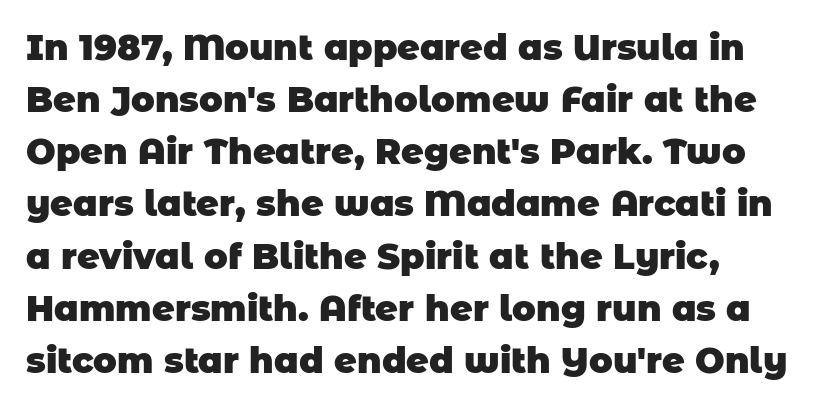
Compared with typical body copy, the letter spacing here is the same. What kind of face is this? One without serifs — a sans. The rows are spaced the way most documents space them. These lines are rendered in a variable-pitch font. Descenders are the only things crossing below the line. The passage shown is emphatically bold.
